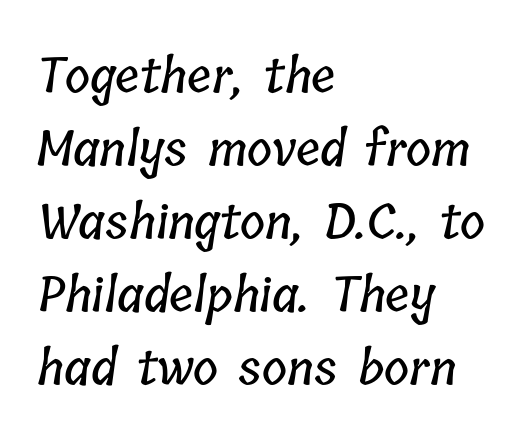
{"width": "condensed", "stroke_contrast": "low", "x_height": "medium", "monospaced": "no", "underline": "no", "align": "left", "line_spacing": "normal", "line_spacing_ratio": 1.52, "letter_spacing": "normal", "letter_spacing_em": 0.0, "glyph_px": 48}
